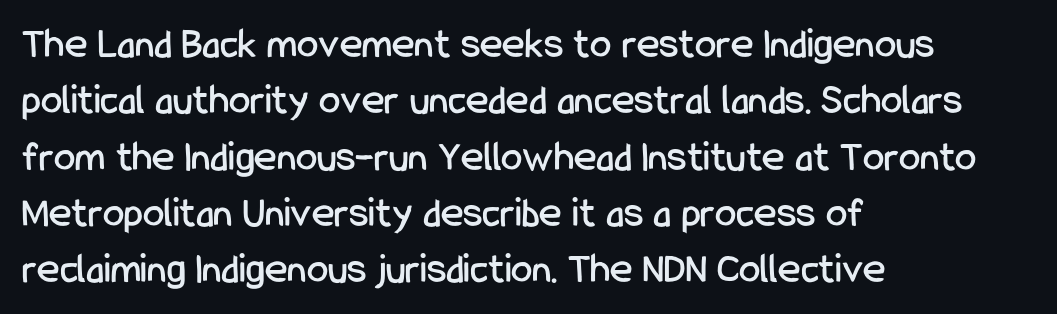
The image shows 43 px condensed sans-serif type, upright; set left-aligned, normal line spacing (1.31x), normal letter spacing, not underlined; low stroke contrast and a medium x-height.
